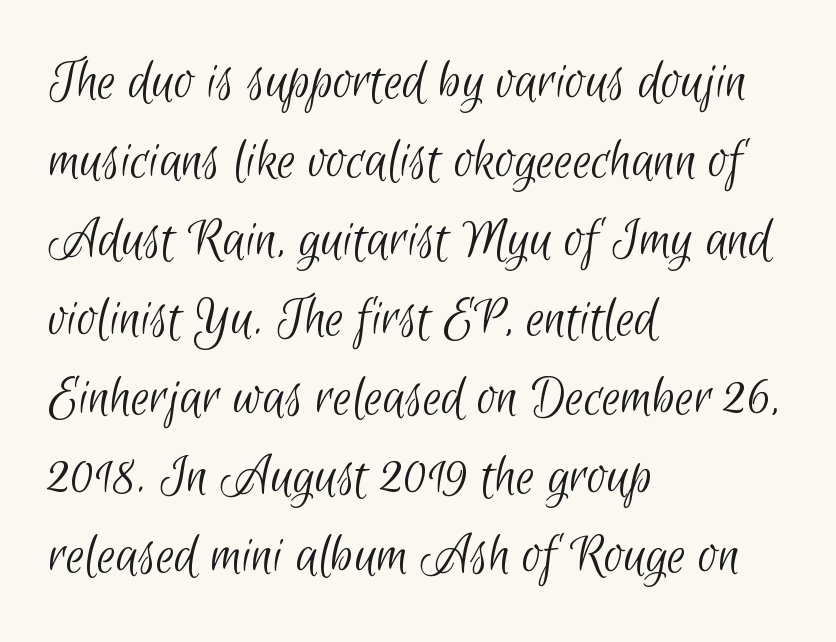
No feet cap the strokes, marking this as sans-serif type. The specimen omits any rule beneath the text block's lines. The paragraph shown leans on its left margin. The rendering uses natural spacing where letterforms have individual widths. Default kerning and tracking; the words read as compact shapes.
